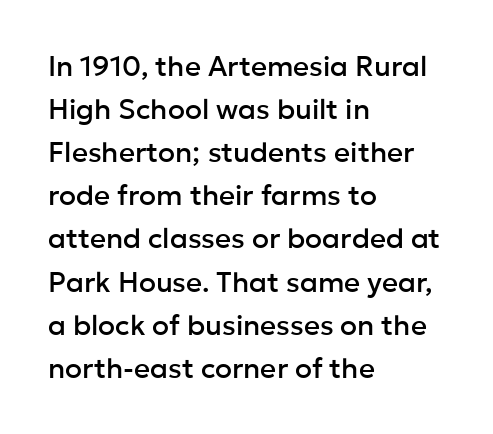
The image shows 28 px sans-serif type, upright; set left-aligned, normal line spacing (1.54x), normal letter spacing, not underlined; low stroke contrast and a medium x-height.
